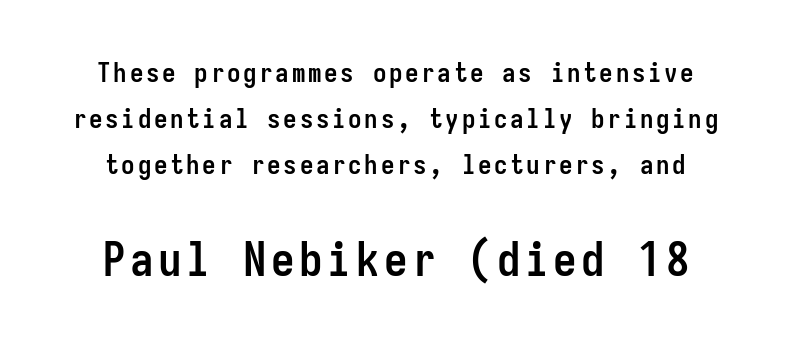
{"serif": "no", "italic": "no", "bold": "yes", "weight": "semibold", "width": "condensed", "stroke_contrast": "low", "x_height": "medium", "monospaced": "yes", "underline": "no", "line_spacing": "normal", "line_spacing_ratio": 1.7, "larger_block": "second", "size_ratio": 1.74, "glyph_px": 47}
